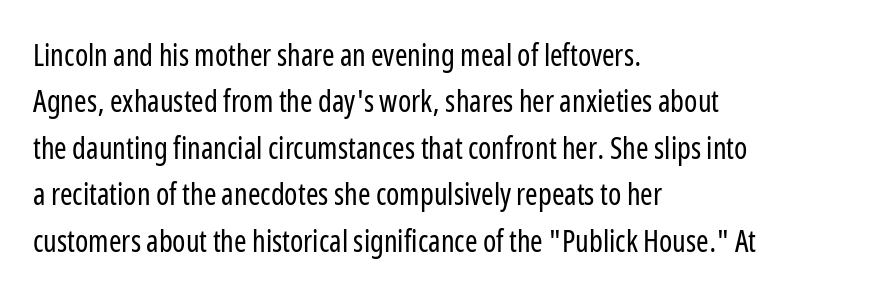
{"serif": "no", "italic": "no", "bold": "no", "weight": "regular", "width": "condensed", "stroke_contrast": "low", "x_height": "medium", "monospaced": "no", "underline": "no", "align": "left", "line_spacing": "normal", "line_spacing_ratio": 1.55, "letter_spacing": "normal", "letter_spacing_em": 0.0, "glyph_px": 30}
